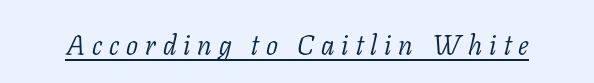
{"serif": "yes", "italic": "yes", "lean": "right", "slant_degrees": 11, "bold": "no", "weight": "light", "width": "normal", "stroke_contrast": "low", "x_height": "medium", "monospaced": "no", "underline": "yes", "letter_spacing": "wide", "letter_spacing_em": 0.25, "glyph_px": 28}
